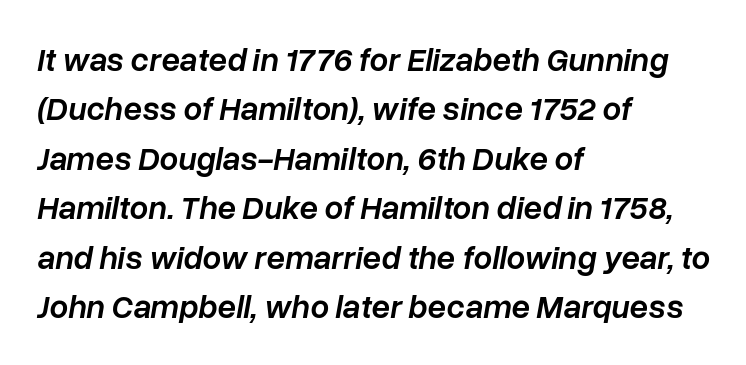
Q: Is the text bold? A: Semi-bold.
Q: Is the text italic (slanted)? A: Yes, it leans right by about 10 degrees.
Q: Is the text underlined? A: No.
Q: How is the paragraph aligned? A: Left-aligned.
Q: Is the spacing between letters normal or unusually wide? A: Normal.
Q: Is the spacing between lines tight, normal or loose? A: Normal.
Q: Width (condensed, normal, or wide)? A: Normal.
Q: Stroke contrast? A: Low.
Q: x-height? A: Medium.
Q: Monospaced? A: No.
